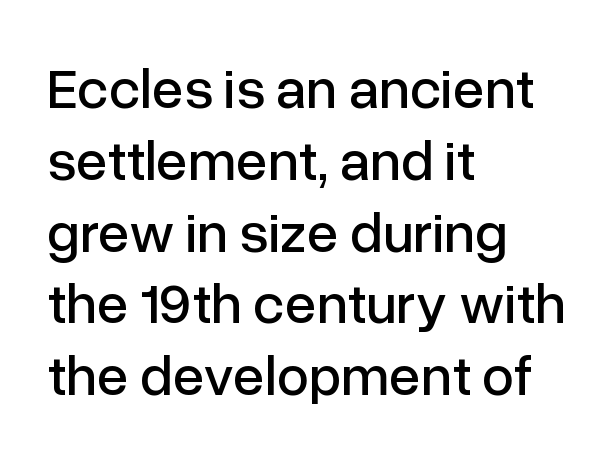
The image shows 57 px sans-serif type, upright; set left-aligned, normal line spacing (1.26x), normal letter spacing, not underlined; low stroke contrast and a medium x-height.
